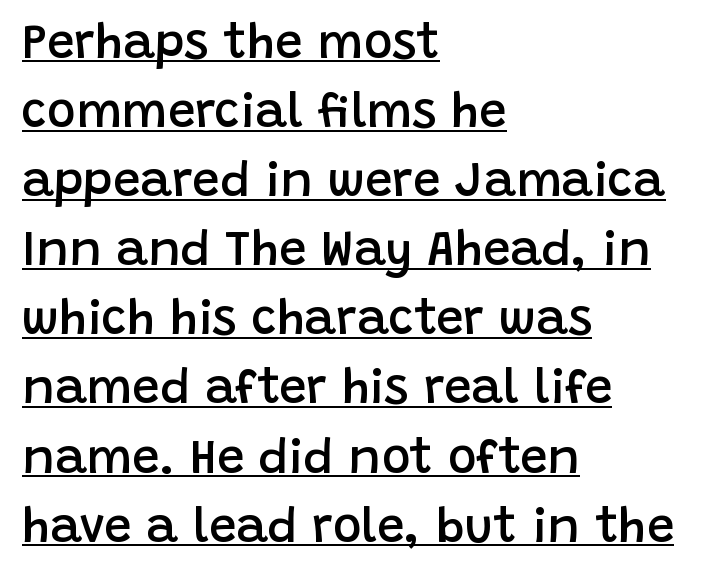
Q: Is the text bold? A: Semi-bold.
Q: Is the text italic (slanted)? A: No, it is upright.
Q: Is the typeface a serif or a sans-serif typeface? A: Sans-serif.
Q: Is the text underlined? A: Yes.
Q: How is the paragraph aligned? A: Left-aligned.
Q: Is the spacing between letters normal or unusually wide? A: Normal.
Q: Is the spacing between lines tight, normal or loose? A: Normal.
Q: Width (condensed, normal, or wide)? A: Normal.
Q: Stroke contrast? A: Low.
Q: x-height? A: Large.
Q: Monospaced? A: No.
